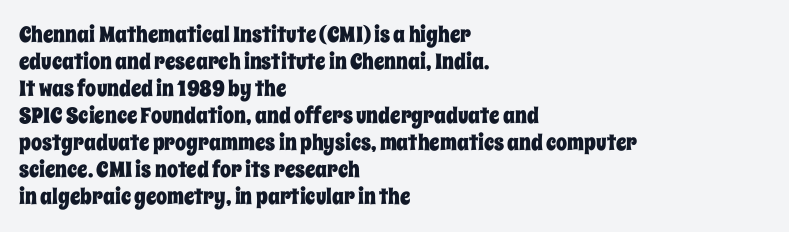
The image shows 22 px text type, upright; set left-aligned, line spacing 1.23x, normal letter spacing, not underlined.
